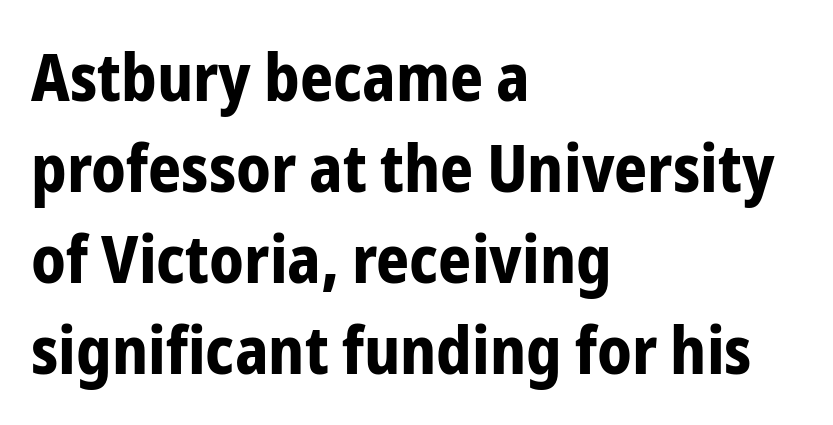
{"serif": "no", "italic": "no", "bold": "yes", "weight": "bold", "width": "condensed", "stroke_contrast": "low", "x_height": "medium", "monospaced": "no", "underline": "no", "align": "left", "line_spacing": "normal", "line_spacing_ratio": 1.4, "letter_spacing": "normal", "letter_spacing_em": 0.0, "glyph_px": 65}
